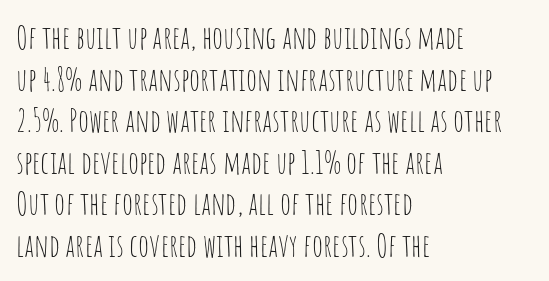
Q: Is the text bold? A: No.
Q: Is the text italic (slanted)? A: No, it is upright.
Q: Is the typeface a serif or a sans-serif typeface? A: Sans-serif.
Q: Is the text underlined? A: No.
Q: How is the paragraph aligned? A: Left-aligned.
Q: Is the spacing between letters normal or unusually wide? A: Normal.
Q: Is the spacing between lines tight, normal or loose? A: Normal.
Q: Width (condensed, normal, or wide)? A: Condensed.
Q: Stroke contrast? A: Low.
Q: x-height? A: Large.
Q: Monospaced? A: No.
